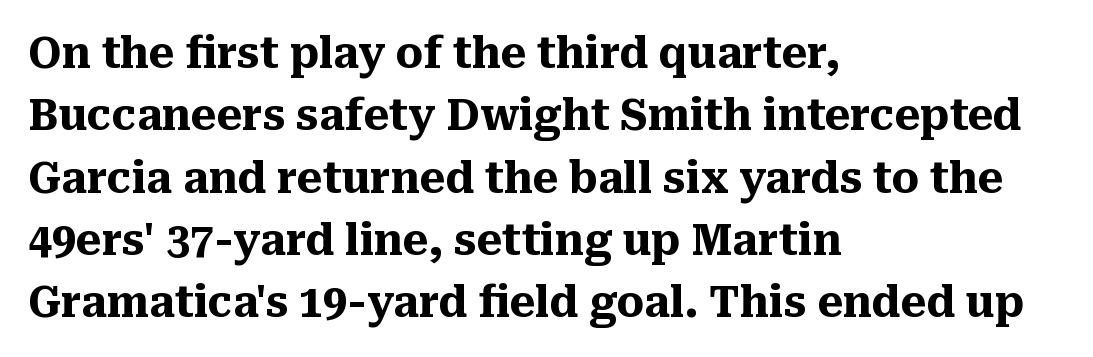
The rag falls on the right side of this text block. Looks like regular typesetting: each glyph gets only the width it needs. Typesetter's note: full bold, strokes at maximum text heaviness. Examine the stroke ends and you'll spot serifs. The specimen reads as upright at a glance.
